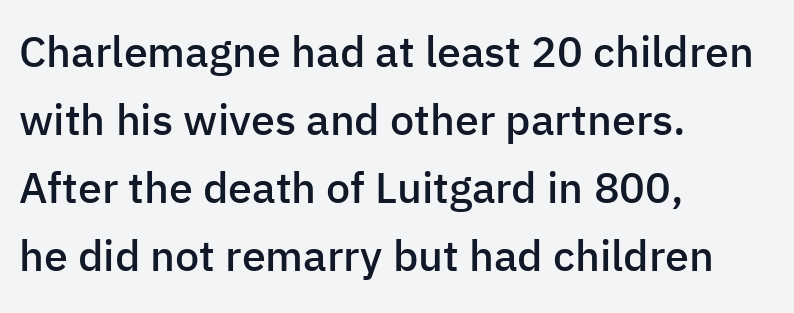
Q: Is the text bold? A: Semi-bold.
Q: Is the text italic (slanted)? A: No, it is upright.
Q: Is the typeface a serif or a sans-serif typeface? A: Sans-serif.
Q: Is the text underlined? A: No.
Q: How is the paragraph aligned? A: Left-aligned.
Q: Is the spacing between letters normal or unusually wide? A: Normal.
Q: Is the spacing between lines tight, normal or loose? A: Normal.
Q: Width (condensed, normal, or wide)? A: Normal.
Q: Stroke contrast? A: Low.
Q: x-height? A: Medium.
Q: Monospaced? A: No.
